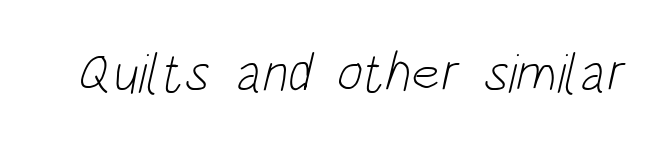
The space directly below the letters is spotless. Are there feet on the stems? There aren't — it's a sans. Stems and bowls with no extra thickness — not bold. Looks like regular typesetting: each glyph gets only the width it needs.
